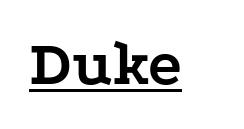
Q: Is the text bold? A: Yes.
Q: Is the text italic (slanted)? A: No, it is upright.
Q: Is the typeface a serif or a sans-serif typeface? A: Serif.
Q: Is the text underlined? A: Yes.
Q: Is the spacing between letters normal or unusually wide? A: Normal.
Q: Width (condensed, normal, or wide)? A: Wide.
Q: Stroke contrast? A: Low.
Q: x-height? A: Medium.
Q: Monospaced? A: No.
